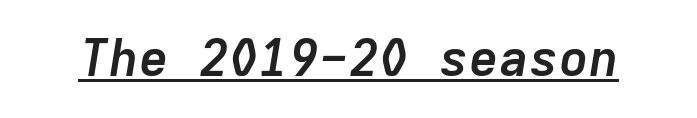
Notice how the stems are inclined rather than vertical — that's the hallmark of italics. The rendering uses the underline text-decoration. The face used here is rendered with its standard letterfit. Think of a typewriter: that constant character pitch is what you see here. How heavy is the stroke? Heavy — this is a bold.
